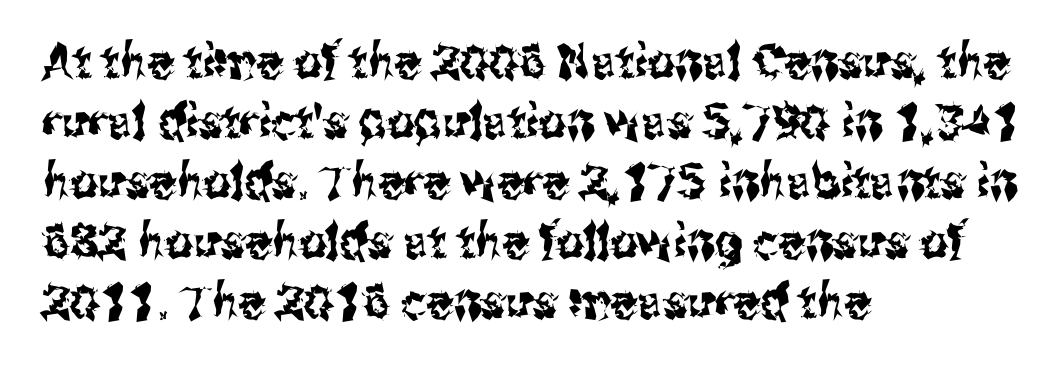
Q: Is the text italic (slanted)? A: No, it is upright.
Q: Is the typeface a serif or a sans-serif typeface? A: Sans-serif.
Q: Is the text underlined? A: No.
Q: How is the paragraph aligned? A: Left-aligned.
Q: Is the spacing between letters normal or unusually wide? A: Normal.
Q: Is the spacing between lines tight, normal or loose? A: Normal.
Q: Width (condensed, normal, or wide)? A: Condensed.
Q: Stroke contrast? A: Medium.
Q: x-height? A: Medium.
Q: Monospaced? A: No.
